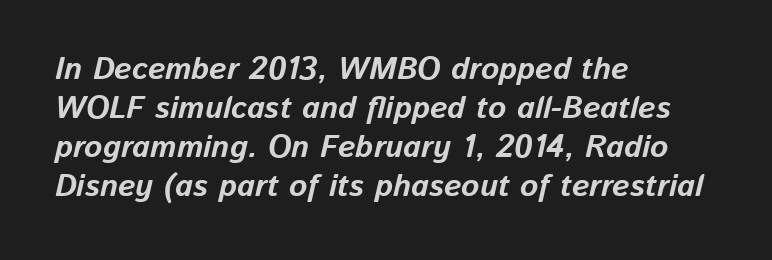
{"italic": "yes", "lean": "right", "slant_degrees": 13, "bold": "yes", "weight": "bold", "width": "normal", "stroke_contrast": "low", "x_height": "medium", "monospaced": "no", "underline": "no", "align": "left", "line_spacing": "normal", "line_spacing_ratio": 1.26, "letter_spacing": "normal", "letter_spacing_em": 0.0, "glyph_px": 31}
